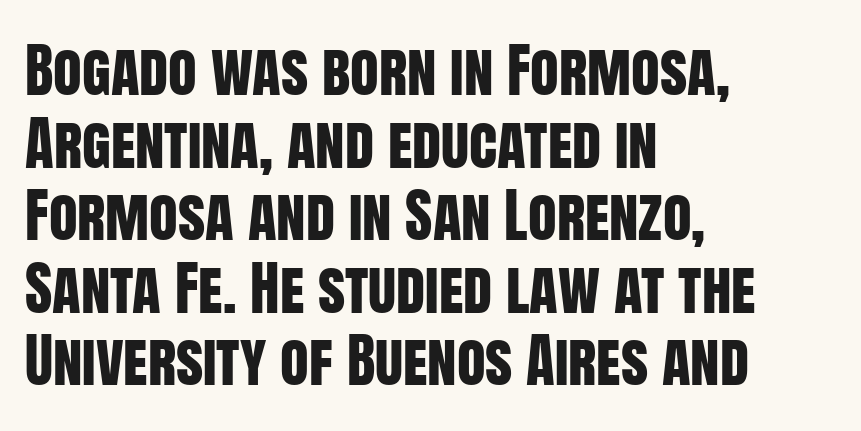
The letters stand straight up with perfectly vertical stems. Characters follow at the spacing the type designer built in. Glance below the letters and you will spot only blank space. To sum up the face: it is a sans, with no serifs. Each letter keeps its own natural width here, so spacing adapts to shape. Is the block centered? No — it sits flush against the left margin.
